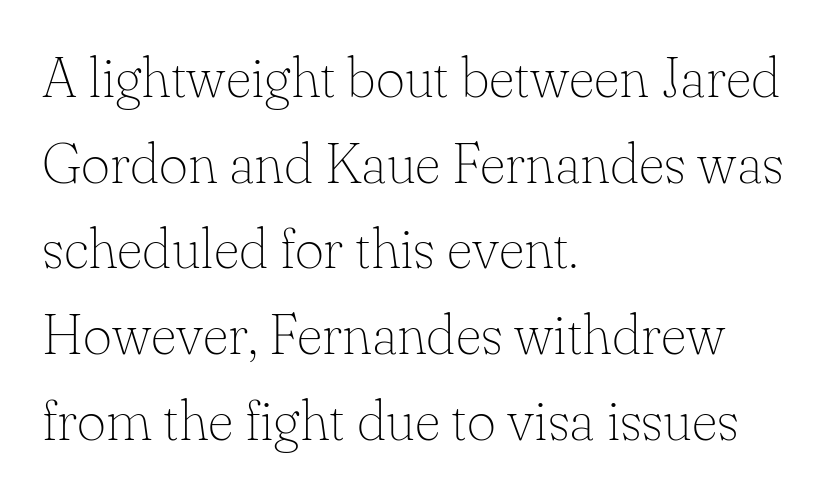
Q: Is the text bold? A: No.
Q: Is the text italic (slanted)? A: No, it is upright.
Q: Is the typeface a serif or a sans-serif typeface? A: Serif.
Q: Is the text underlined? A: No.
Q: How is the paragraph aligned? A: Left-aligned.
Q: Is the spacing between letters normal or unusually wide? A: Normal.
Q: Is the spacing between lines tight, normal or loose? A: Normal.
Q: Width (condensed, normal, or wide)? A: Normal.
Q: Stroke contrast? A: Low.
Q: x-height? A: Small.
Q: Monospaced? A: No.
